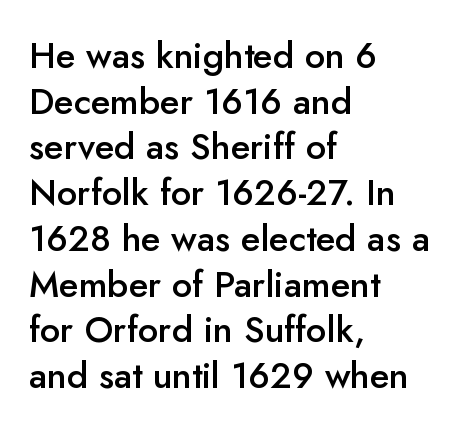
The image shows 36 px semibold sans-serif type, upright; set left-aligned, normal line spacing (1.27x), normal letter spacing, not underlined; low stroke contrast and a small x-height.
